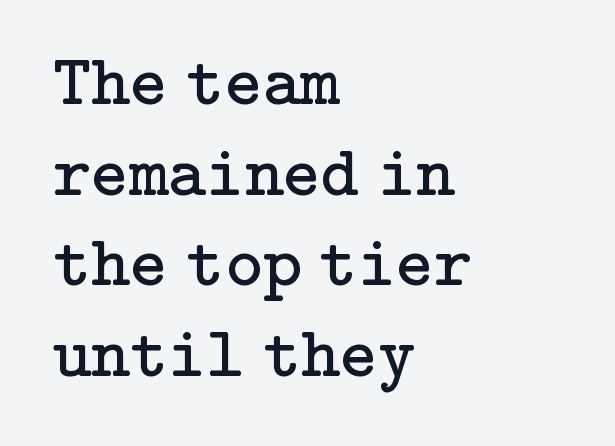
The image shows 73 px regular-weight serif type, upright; set left-aligned, line spacing 1.24x, normal letter spacing, not underlined; low stroke contrast and a medium x-height.
